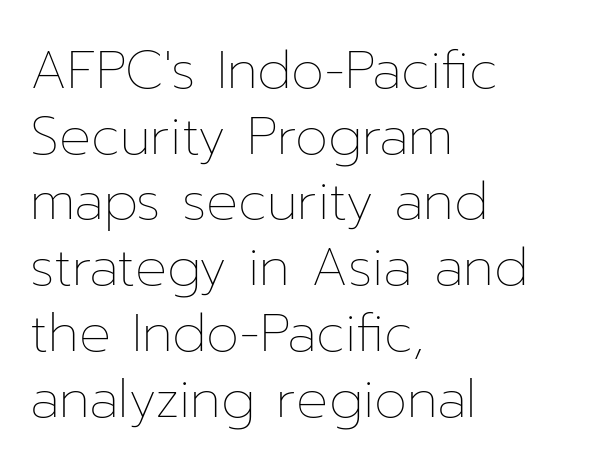
The image shows 53 px thin type, upright; set left-aligned, line spacing 1.24x, normal letter spacing, not underlined; low stroke contrast and a medium x-height.
